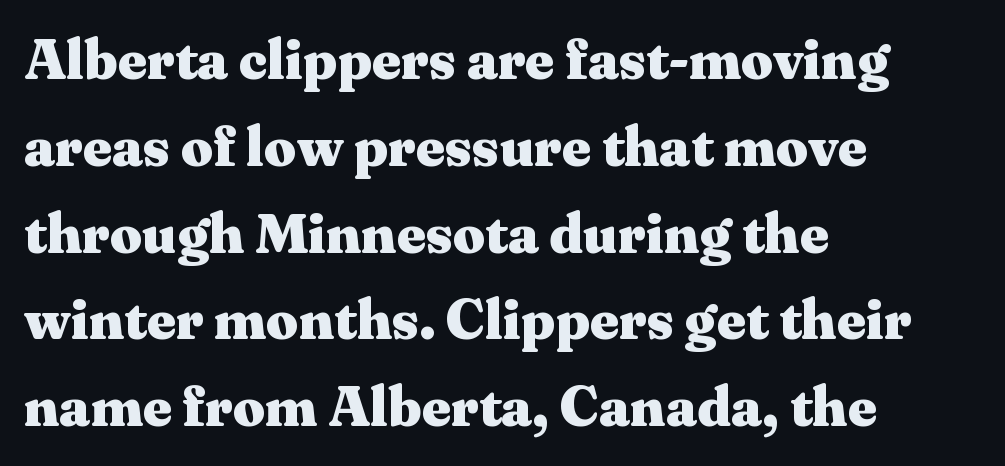
Q: Is the text bold? A: Yes.
Q: Is the text italic (slanted)? A: No, it is upright.
Q: Is the typeface a serif or a sans-serif typeface? A: Serif.
Q: Is the text underlined? A: No.
Q: How is the paragraph aligned? A: Left-aligned.
Q: Is the spacing between letters normal or unusually wide? A: Normal.
Q: Is the spacing between lines tight, normal or loose? A: Normal.
Q: Width (condensed, normal, or wide)? A: Wide.
Q: Stroke contrast? A: Medium.
Q: x-height? A: Medium.
Q: Monospaced? A: No.
